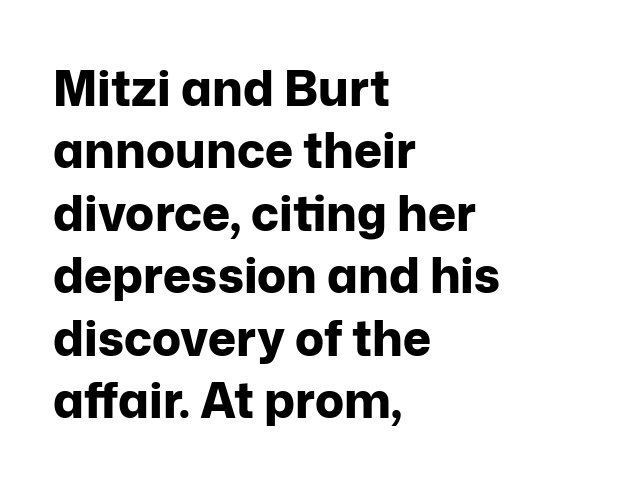
The passage shown is emphatically bold. The letters sit at their default tracking, neither squeezed nor spread. Font category for this specimen: sans-serif. Do the characters align in a grid? No, the font is proportional.
